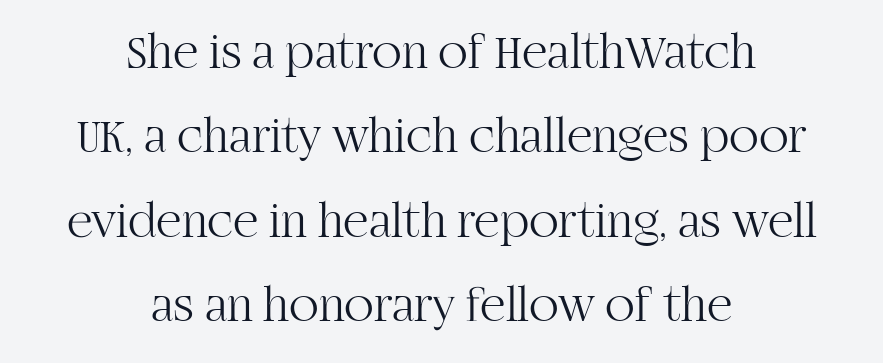
Q: Is the text bold? A: No.
Q: Is the text italic (slanted)? A: No, it is upright.
Q: Is the typeface a serif or a sans-serif typeface? A: Serif.
Q: Is the text underlined? A: No.
Q: How is the paragraph aligned? A: Centered.
Q: Is the spacing between letters normal or unusually wide? A: Normal.
Q: Width (condensed, normal, or wide)? A: Normal.
Q: Stroke contrast? A: High.
Q: x-height? A: Large.
Q: Monospaced? A: No.
